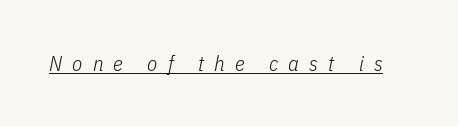
The image shows 21 px text type, italic (leaning right); set unusually wide letter spacing (+0.48 em), underlined.
